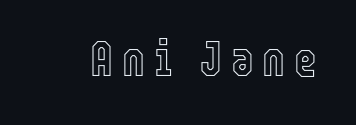
Underlining? Definitely not there. The letters stand straight up with perfectly vertical stems. This sample has the flowing, uneven cadence of proportional lettering.
